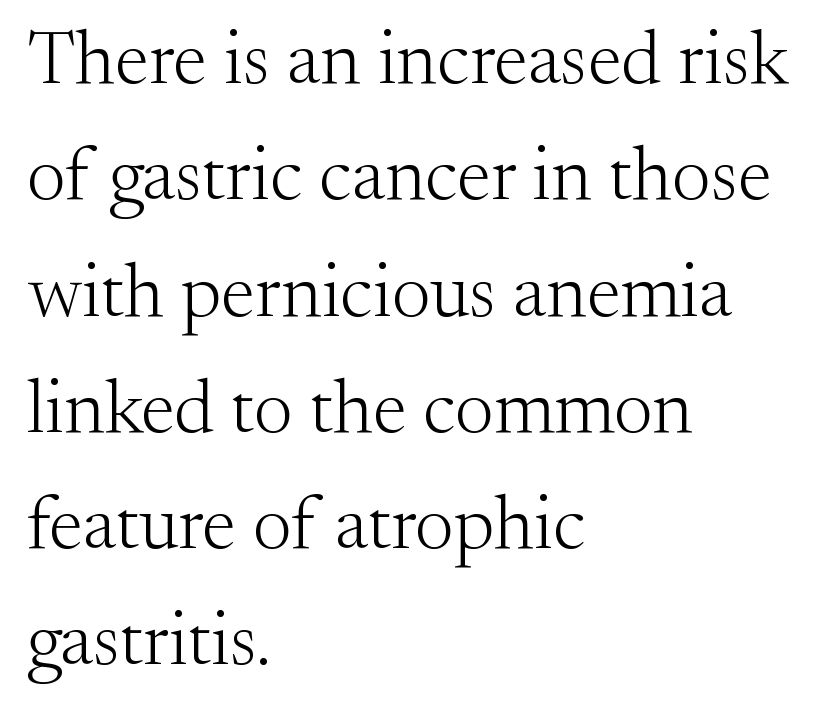
Q: Is the text bold? A: No.
Q: Is the text italic (slanted)? A: No, it is upright.
Q: Is the typeface a serif or a sans-serif typeface? A: Serif.
Q: Is the text underlined? A: No.
Q: How is the paragraph aligned? A: Left-aligned.
Q: Is the spacing between letters normal or unusually wide? A: Normal.
Q: Is the spacing between lines tight, normal or loose? A: Normal.
Q: Width (condensed, normal, or wide)? A: Normal.
Q: Stroke contrast? A: Medium.
Q: x-height? A: Small.
Q: Monospaced? A: No.
